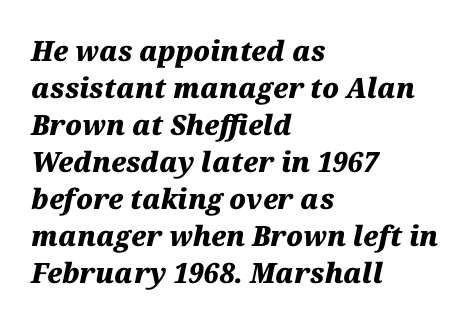
Slant detected: the letters are inclined. The letters advance in unequal steps, a hallmark of proportional type. Line spacing here is normal. The rag falls on the right side of this text block. Caption: bold face, heavy strokes. Just letters on the line, the space beneath them empty.
